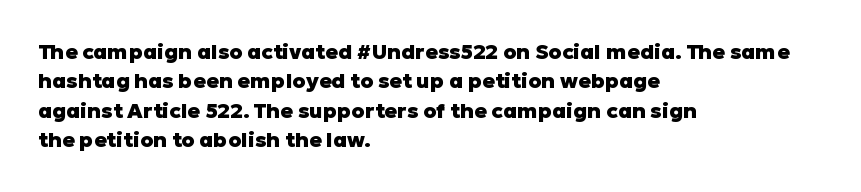
Posture: upright roman. Underlining? Definitely not there. Each line starts at the same left margin while the right side varies. Stroke thickness is high; the sample reads as a true bold. The block of text has a typical density, with ordinary space between rows.
